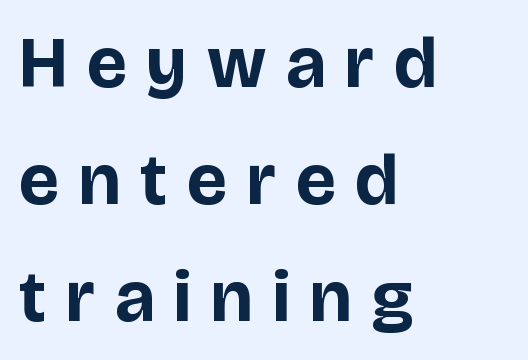
Q: Is the text bold? A: Yes.
Q: Is the text italic (slanted)? A: No, it is upright.
Q: Is the typeface a serif or a sans-serif typeface? A: Sans-serif.
Q: Is the text underlined? A: No.
Q: How is the paragraph aligned? A: Left-aligned.
Q: Is the spacing between letters normal or unusually wide? A: Unusually wide.
Q: Is the spacing between lines tight, normal or loose? A: Normal.
Q: Width (condensed, normal, or wide)? A: Normal.
Q: Stroke contrast? A: Low.
Q: x-height? A: Large.
Q: Monospaced? A: No.
